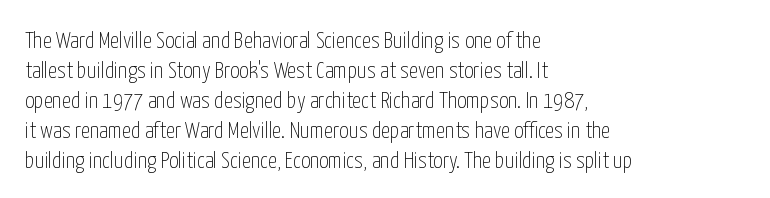
Q: Is the text bold? A: No.
Q: Is the text italic (slanted)? A: No, it is upright.
Q: Is the text underlined? A: No.
Q: How is the paragraph aligned? A: Left-aligned.
Q: Is the spacing between letters normal or unusually wide? A: Normal.
Q: Is the spacing between lines tight, normal or loose? A: Normal.
